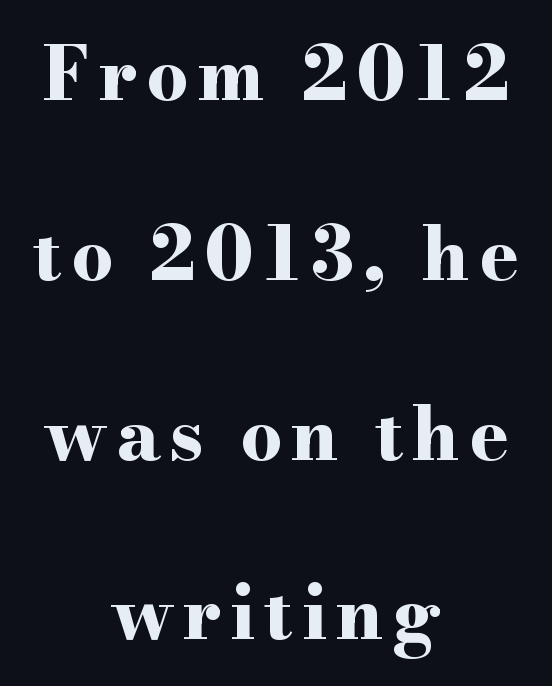
The image shows 74 px bold, wide serif type, upright; set centered, loose line spacing (2.43x), not underlined; high stroke contrast and a small x-height.
